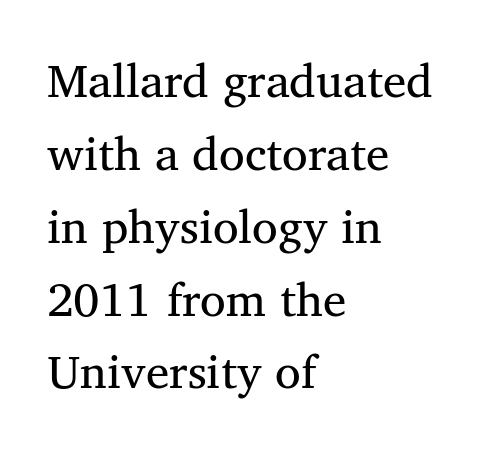
Q: Is the text bold? A: No.
Q: Is the typeface a serif or a sans-serif typeface? A: Serif.
Q: Is the text underlined? A: No.
Q: How is the paragraph aligned? A: Left-aligned.
Q: Is the spacing between letters normal or unusually wide? A: Normal.
Q: Is the spacing between lines tight, normal or loose? A: Normal.
Q: Width (condensed, normal, or wide)? A: Normal.
Q: Stroke contrast? A: Medium.
Q: x-height? A: Medium.
Q: Monospaced? A: No.
